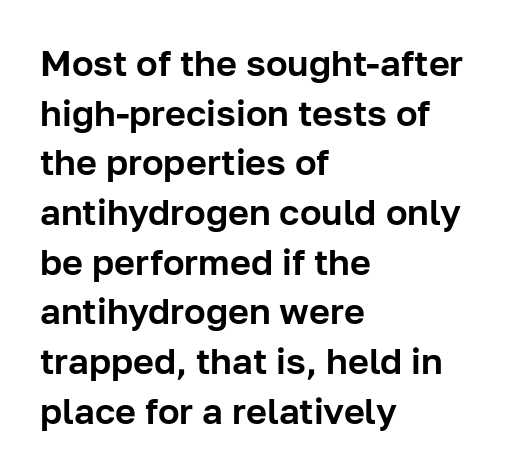
Font category for this specimen: sans-serif. What stands out about the letter spacing? Nothing — it is the standard amount. Proportional: the letters do not fall into vertical columns. The leading is moderate, giving the passage an even texture. The letters stand straight up with perfectly vertical stems.
